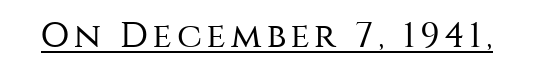
{"serif": "no", "italic": "no", "bold": "no", "weight": "regular", "width": "normal", "stroke_contrast": "medium", "x_height": "large", "monospaced": "no", "underline": "yes", "glyph_px": 35}
